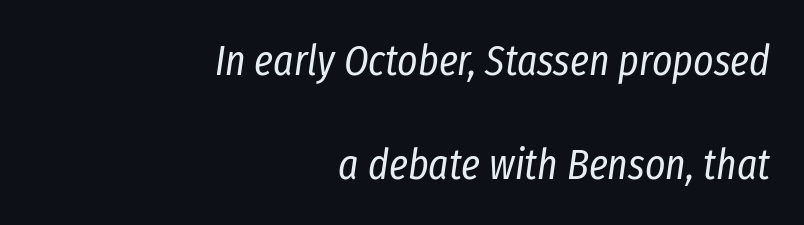
No chunkiness to these letters — they're not bold. Reading down the block, your eye finds every line finishing at a fixed right position. A typesetter would call this leading open, well beyond the default. Slant detected: the letters are inclined. Words float on clear page, feet unadorned.
